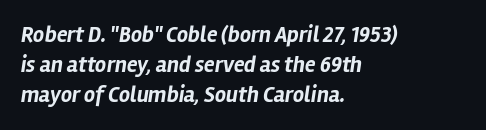
Q: Is the text bold? A: Yes.
Q: Is the text italic (slanted)? A: Yes, it leans right by about 12 degrees.
Q: Is the text underlined? A: No.
Q: How is the paragraph aligned? A: Left-aligned.
Q: Is the spacing between letters normal or unusually wide? A: Normal.
Q: Is the spacing between lines tight, normal or loose? A: Normal.
